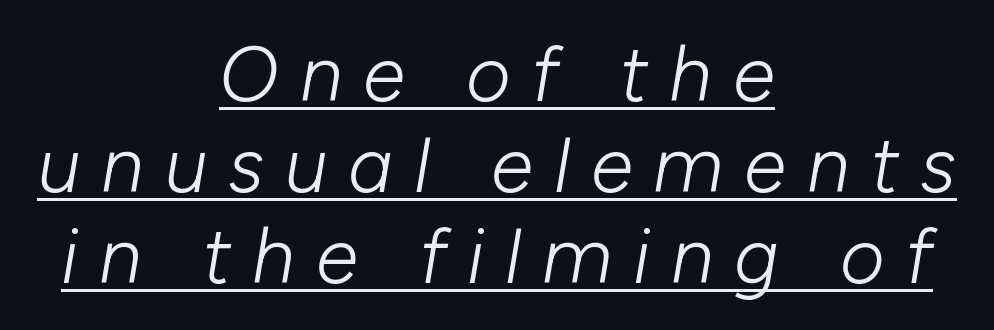
Q: Is the text bold? A: No.
Q: Is the text italic (slanted)? A: Yes, it leans right by about 10 degrees.
Q: Is the text underlined? A: Yes.
Q: How is the paragraph aligned? A: Centered.
Q: Is the spacing between letters normal or unusually wide? A: Unusually wide.
Q: Width (condensed, normal, or wide)? A: Normal.
Q: Stroke contrast? A: Low.
Q: x-height? A: Medium.
Q: Monospaced? A: No.
